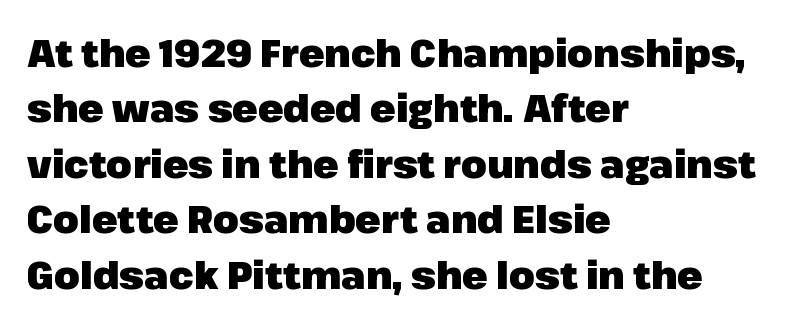
Line beginnings align vertically; line endings do not. Line spacing here is normal. Typesetter's note: full bold, strokes at maximum text heaviness. Letter spacing: default.
